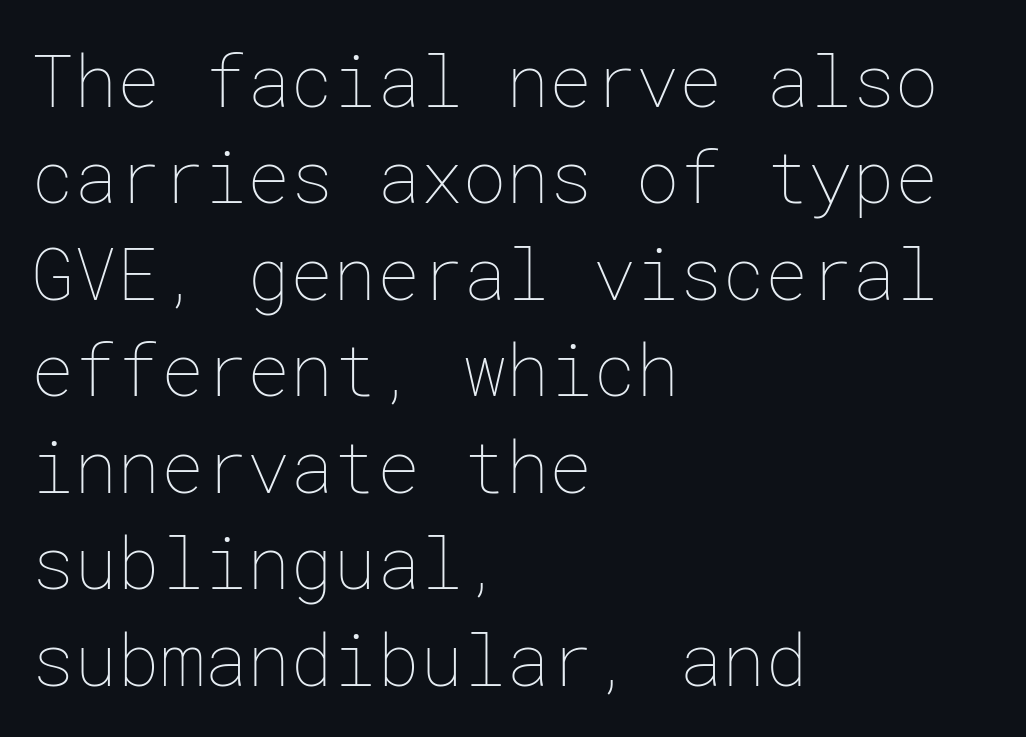
The image shows 72 px thin type, upright; set left-aligned, normal line spacing (1.34x), normal letter spacing, not underlined; low stroke contrast and a medium x-height.
